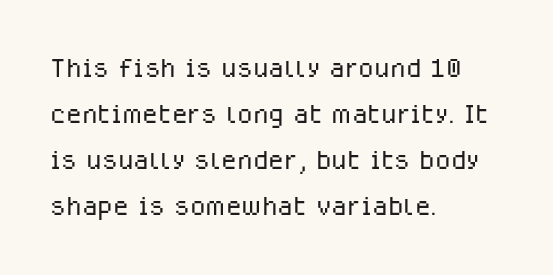
{"serif": "no", "italic": "no", "bold": "no", "weight": "light", "width": "normal", "stroke_contrast": "low", "x_height": "medium", "monospaced": "no", "underline": "no", "align": "left", "line_spacing": "normal", "line_spacing_ratio": 1.28, "letter_spacing": "normal", "letter_spacing_em": 0.0, "glyph_px": 36}
